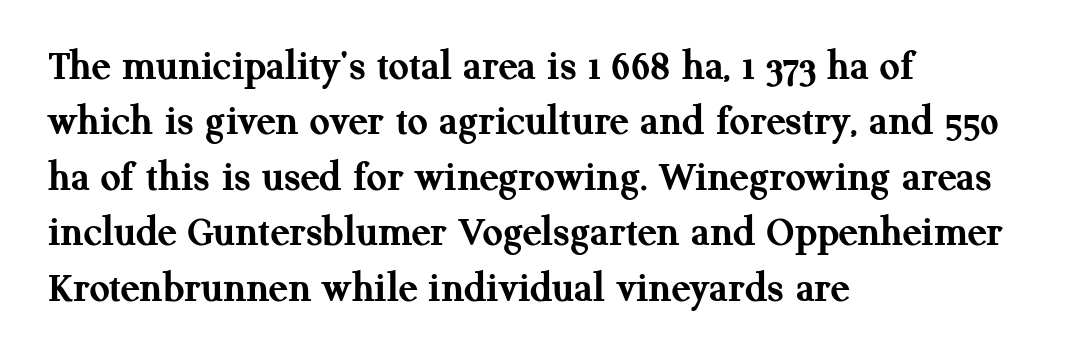
The image shows 44 px semibold serif type, upright; set left-aligned, normal line spacing (1.26x), normal letter spacing, not underlined; medium stroke contrast and a medium x-height.
